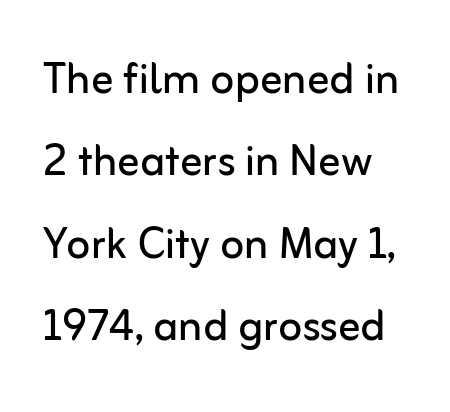
{"serif": "no", "italic": "no", "bold": "no", "weight": "regular", "width": "normal", "stroke_contrast": "low", "x_height": "medium", "monospaced": "no", "underline": "no", "line_spacing": "normal", "line_spacing_ratio": 1.5, "letter_spacing": "normal", "letter_spacing_em": 0.0, "glyph_px": 55}
